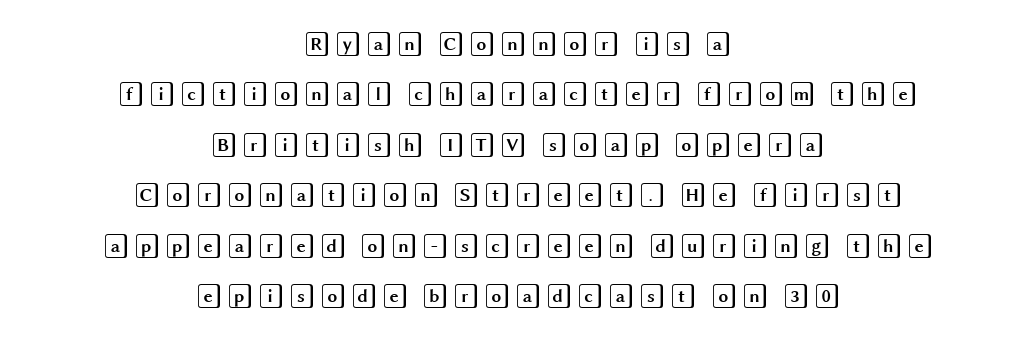
Only glyphs here, with clear space below each row. Summary of vertical rhythm: relaxed, with wide interline spacing. Layout note: lines centered. Every character sits straight up, as roman type does.
